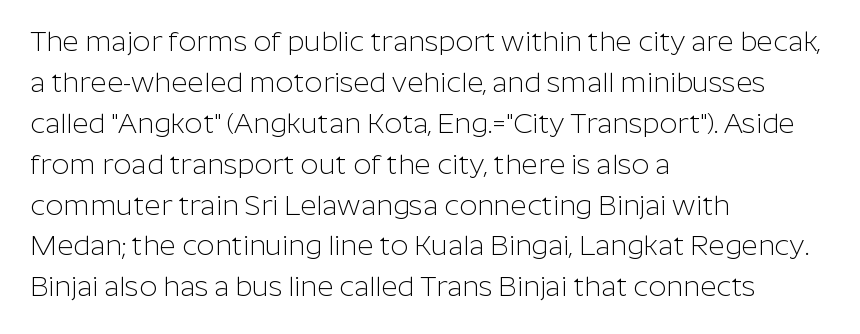
Q: Is the text bold? A: No.
Q: Is the text italic (slanted)? A: No, it is upright.
Q: Is the typeface a serif or a sans-serif typeface? A: Sans-serif.
Q: Is the text underlined? A: No.
Q: How is the paragraph aligned? A: Left-aligned.
Q: Is the spacing between letters normal or unusually wide? A: Normal.
Q: Is the spacing between lines tight, normal or loose? A: Normal.
Q: Width (condensed, normal, or wide)? A: Normal.
Q: Stroke contrast? A: Low.
Q: x-height? A: Medium.
Q: Monospaced? A: No.
